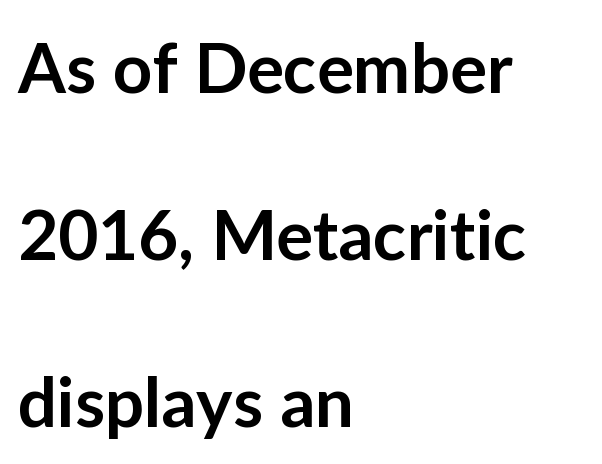
{"serif": "no", "italic": "no", "bold": "semi", "weight": "semibold", "width": "normal", "stroke_contrast": "low", "x_height": "medium", "monospaced": "no", "underline": "no", "align": "left", "line_spacing": "loose", "line_spacing_ratio": 2.42, "letter_spacing": "normal", "letter_spacing_em": 0.0, "glyph_px": 69}
